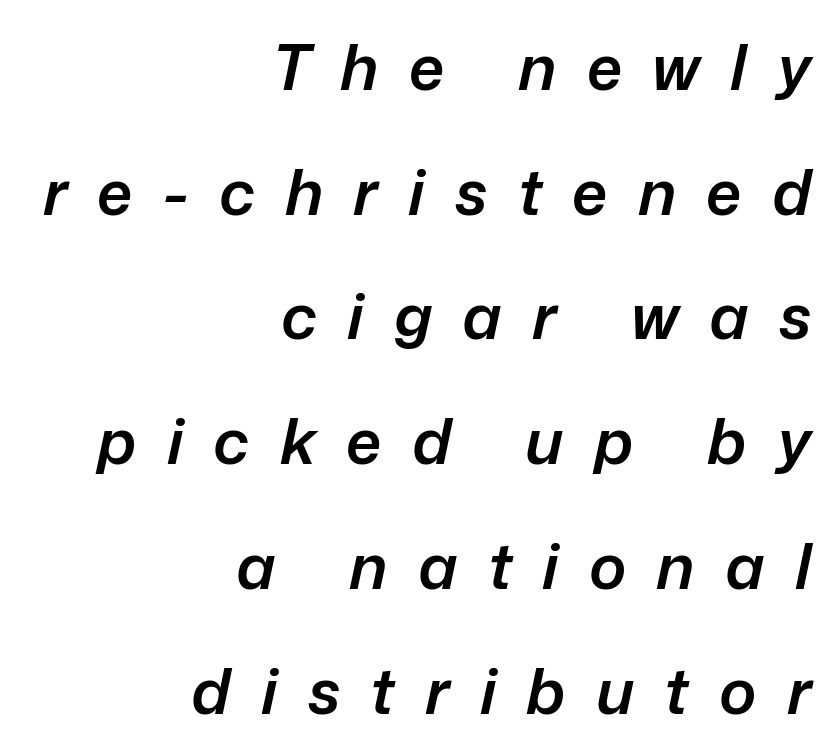
{"italic": "yes", "lean": "right", "slant_degrees": 12, "bold": "semi", "weight": "semibold", "width": "normal", "stroke_contrast": "low", "x_height": "medium", "monospaced": "no", "underline": "no", "align": "right", "line_spacing": "loose", "line_spacing_ratio": 1.98, "letter_spacing": "wide", "letter_spacing_em": 0.48, "glyph_px": 63}
